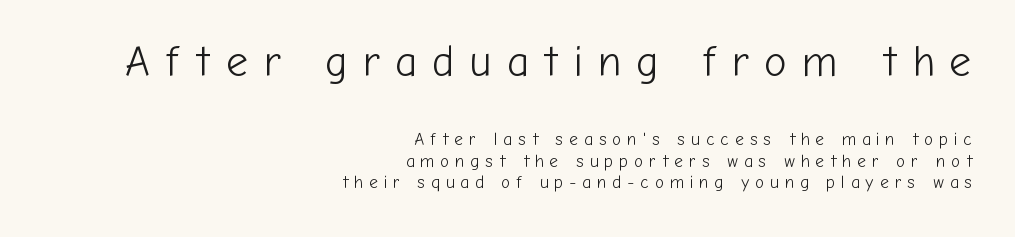
{"serif": "no", "italic": "no", "bold": "no", "weight": "light", "width": "normal", "stroke_contrast": "low", "x_height": "medium", "monospaced": "no", "underline": "no", "align": "right", "line_spacing": "normal", "line_spacing_ratio": 1.27, "letter_spacing": "wide", "letter_spacing_em": 0.35, "larger_block": "first", "size_ratio": 2.53, "glyph_px": 43}
